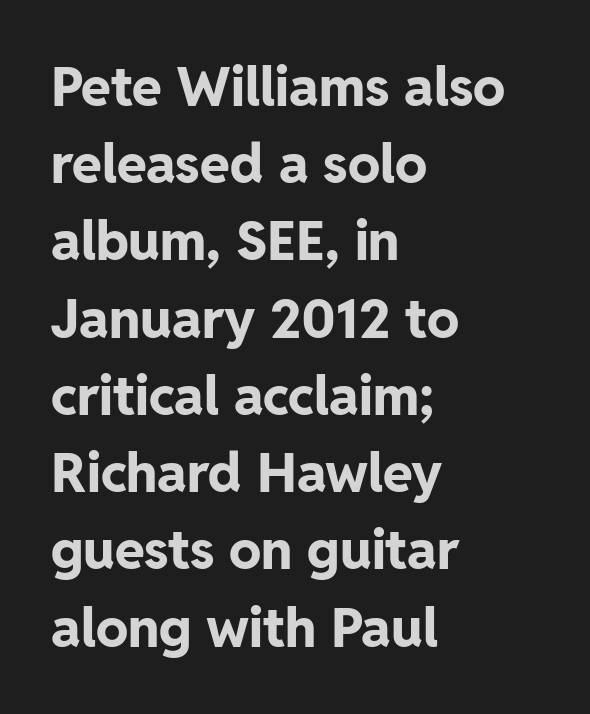
The image shows 54 px bold sans-serif type, upright; set left-aligned, normal line spacing (1.43x), normal letter spacing, not underlined; low stroke contrast and a medium x-height.
